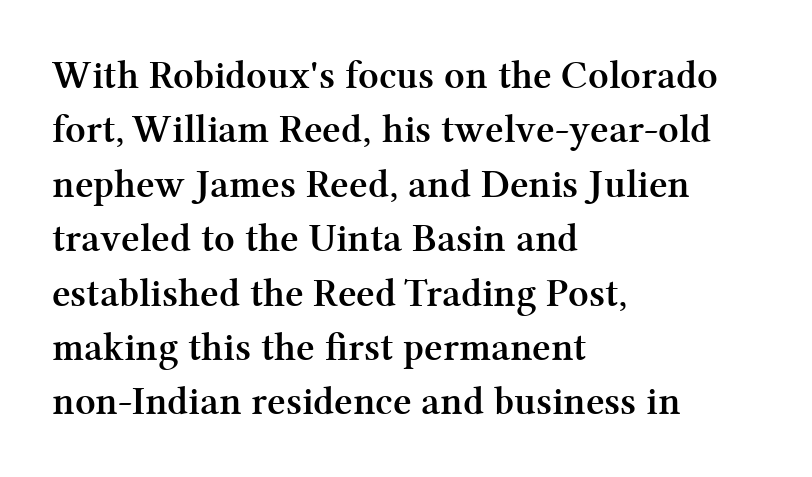
The letters advance in unequal steps, a hallmark of proportional type. Regarding leading, the lines here are spaced in the standard way. The paragraph shown leans on its left margin. You can tell from the footed stems that serif type was used. Weight check: bold — yes, fully. Observe the ordinary spacing: letters are neighbours, not strangers.
